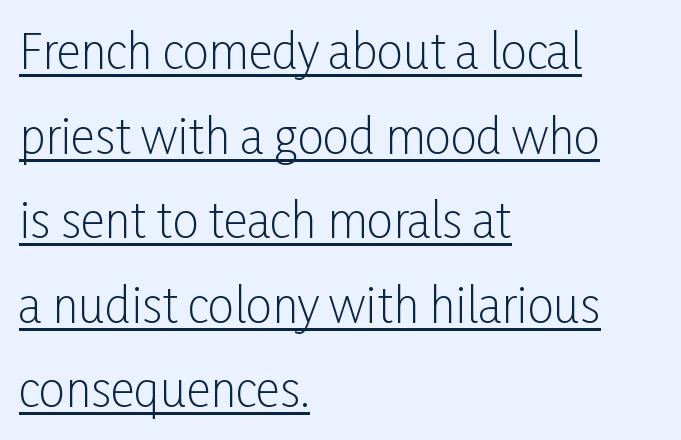
{"serif": "no", "italic": "no", "bold": "no", "weight": "light", "width": "condensed", "stroke_contrast": "low", "x_height": "medium", "monospaced": "no", "underline": "yes", "align": "left", "line_spacing_ratio": 1.8, "letter_spacing": "normal", "letter_spacing_em": 0.0, "glyph_px": 47}
